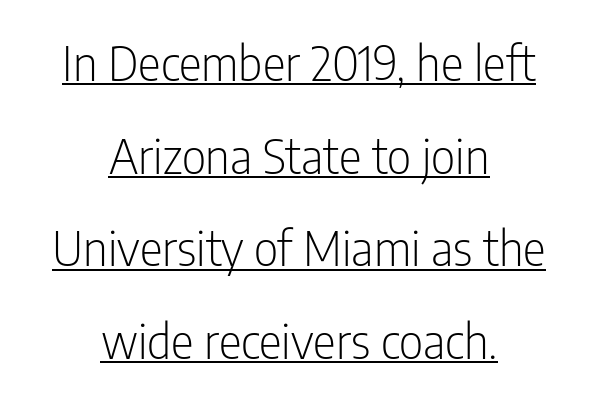
{"serif": "no", "italic": "no", "bold": "no", "weight": "light", "width": "condensed", "stroke_contrast": "low", "x_height": "medium", "monospaced": "no", "underline": "yes", "align": "center", "line_spacing": "loose", "line_spacing_ratio": 1.93, "letter_spacing": "normal", "letter_spacing_em": 0.0, "glyph_px": 48}
